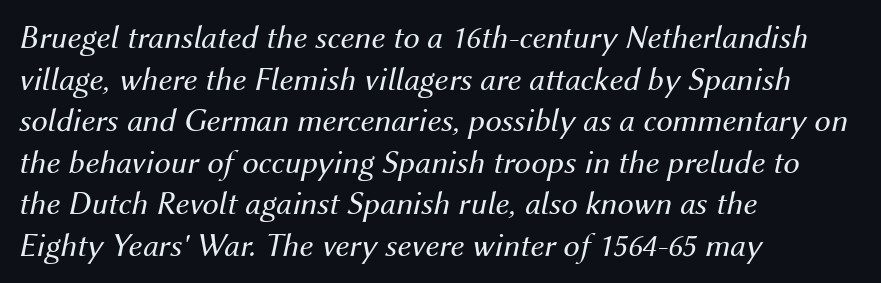
Posture: slanted. One-word summary of the alignment: left. A typesetter would call this zero additional tracking. The weight tops out at a normal text grade.
